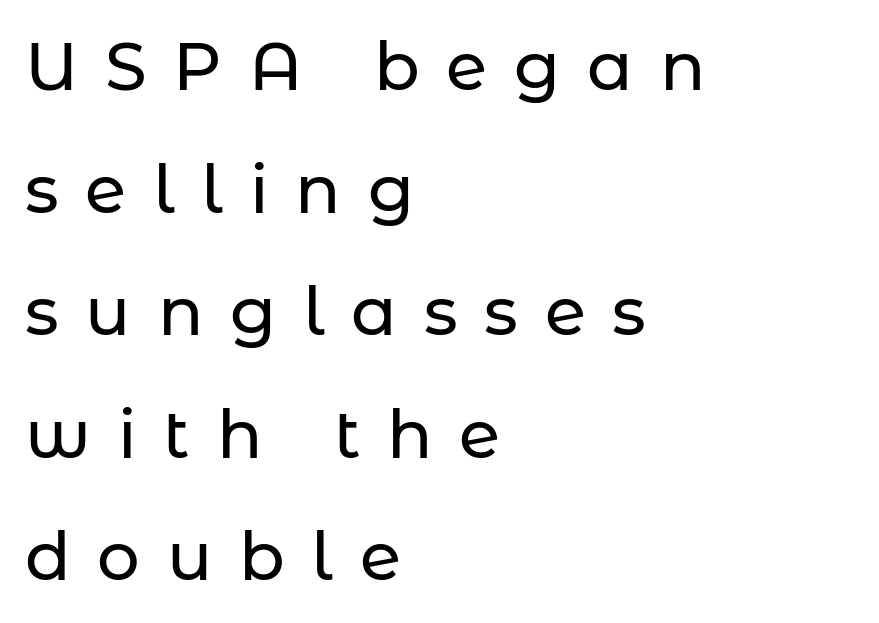
Q: Is the text italic (slanted)? A: No, it is upright.
Q: Is the typeface a serif or a sans-serif typeface? A: Sans-serif.
Q: Is the text underlined? A: No.
Q: How is the paragraph aligned? A: Left-aligned.
Q: Is the spacing between letters normal or unusually wide? A: Unusually wide.
Q: Width (condensed, normal, or wide)? A: Normal.
Q: Stroke contrast? A: Low.
Q: x-height? A: Medium.
Q: Monospaced? A: No.
